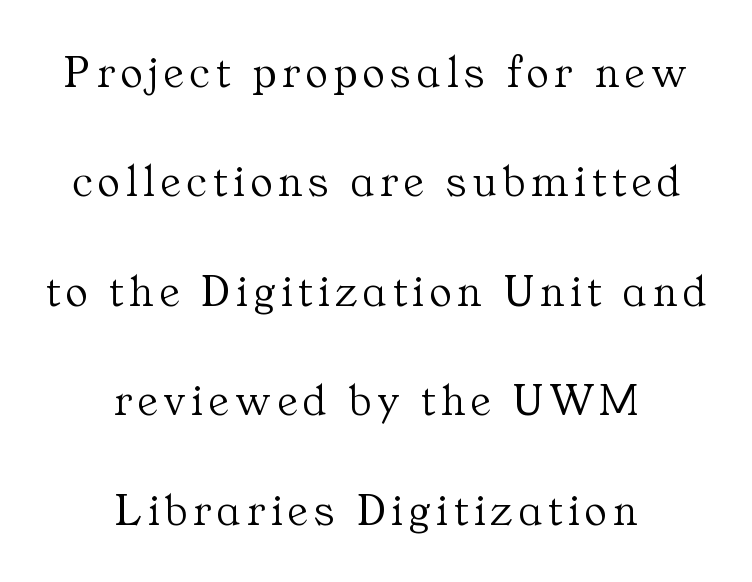
Q: Is the text bold? A: No.
Q: Is the text italic (slanted)? A: No, it is upright.
Q: Is the typeface a serif or a sans-serif typeface? A: Serif.
Q: Is the text underlined? A: No.
Q: How is the paragraph aligned? A: Centered.
Q: Is the spacing between lines tight, normal or loose? A: Loose.
Q: Width (condensed, normal, or wide)? A: Normal.
Q: Stroke contrast? A: Medium.
Q: x-height? A: Medium.
Q: Monospaced? A: No.
